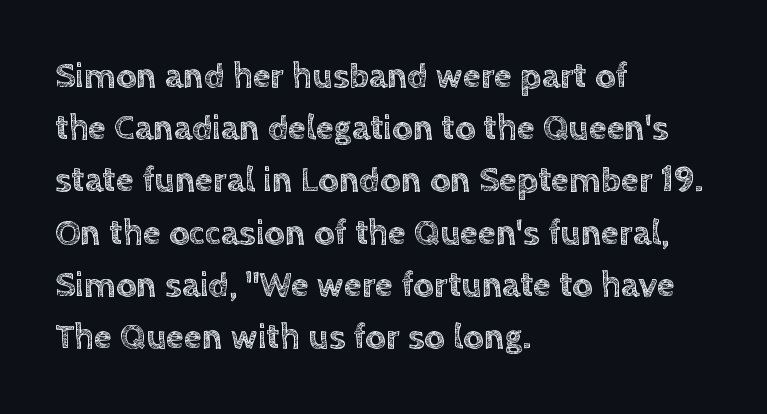
The image shows 36 px text type, upright; set left-aligned, normal line spacing (1.45x), normal letter spacing, not underlined; a large x-height.
